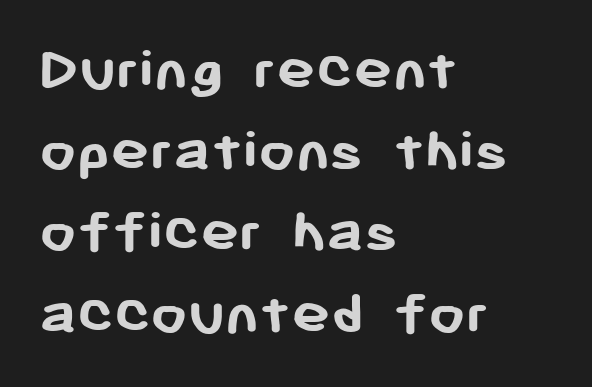
{"serif": "no", "italic": "no", "bold": "yes", "weight": "semibold", "width": "normal", "stroke_contrast": "low", "x_height": "medium", "monospaced": "no", "underline": "no", "align": "left", "line_spacing": "normal", "line_spacing_ratio": 1.25, "letter_spacing": "normal", "letter_spacing_em": 0.0, "glyph_px": 65}
